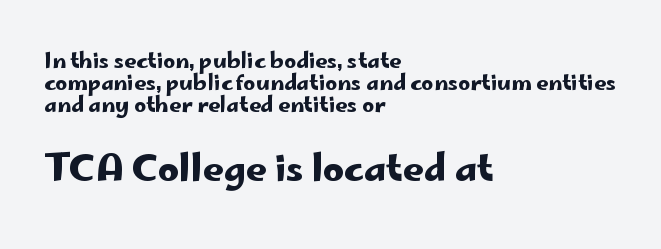
The image shows 37 px wide sans-serif type, upright; set left-aligned, tight line spacing (1.05x), normal letter spacing, not underlined; the second (bottom) block is 1.76x larger; low stroke contrast and a small x-height.
